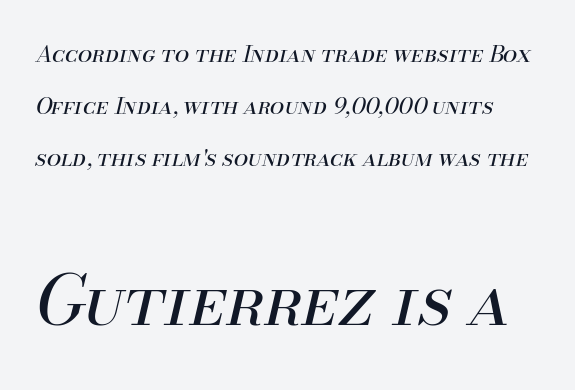
Q: Is the text bold? A: No.
Q: Is the text italic (slanted)? A: Yes, it leans right by about 13 degrees.
Q: Is the text underlined? A: No.
Q: Is the spacing between letters normal or unusually wide? A: Normal.
Q: Is the spacing between lines tight, normal or loose? A: Loose.
Q: Which block of text is set in a larger size, the first (top) or the second (bottom)? A: The second (bottom) one.
Q: Width (condensed, normal, or wide)? A: Normal.
Q: Stroke contrast? A: Medium.
Q: x-height? A: Small.
Q: Monospaced? A: No.
